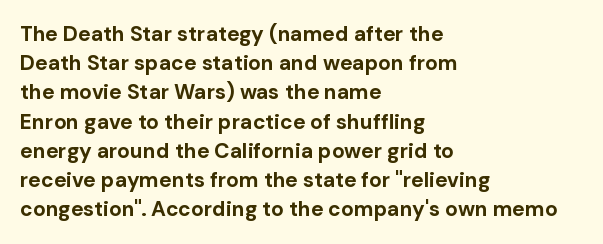
Q: Is the text bold? A: Yes.
Q: Is the text italic (slanted)? A: No, it is upright.
Q: Is the text underlined? A: No.
Q: How is the paragraph aligned? A: Left-aligned.
Q: Is the spacing between letters normal or unusually wide? A: Normal.
Q: Is the spacing between lines tight, normal or loose? A: Normal.
